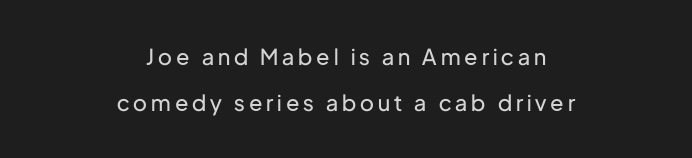
The image shows 22 px text type, upright; set centered, loose line spacing (2.07x), not underlined.
